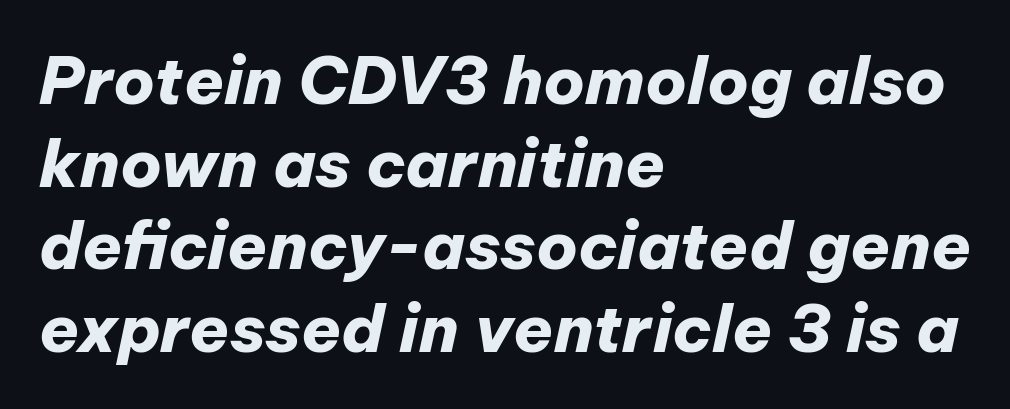
The space beneath each line is pristine and unruled. Thick stems and heavy bowls — unmistakably bold. Horizontal bands of white between lines are of average thickness. Caption: standard tracking, unaltered.
